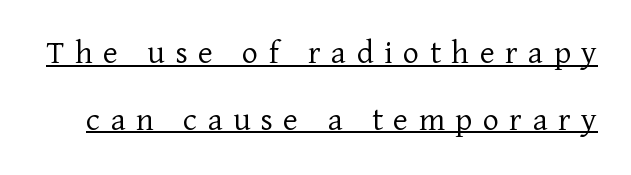
{"serif": "yes", "italic": "no", "bold": "no", "weight": "light", "width": "normal", "stroke_contrast": "low", "x_height": "medium", "monospaced": "no", "underline": "yes", "line_spacing": "loose", "line_spacing_ratio": 1.91, "letter_spacing": "wide", "letter_spacing_em": 0.3, "glyph_px": 35}
